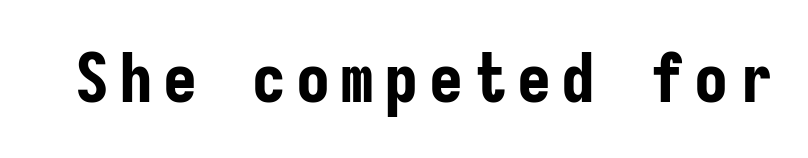
{"serif": "no", "italic": "no", "bold": "yes", "weight": "bold", "width": "condensed", "stroke_contrast": "low", "x_height": "medium", "monospaced": "yes", "underline": "no", "glyph_px": 68}
